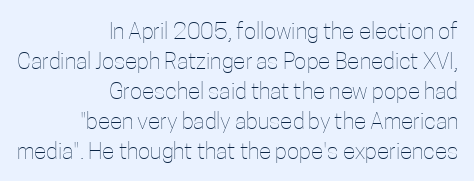
The image shows 23 px text type, upright; set right-aligned, normal line spacing (1.3x), normal letter spacing, not underlined.
